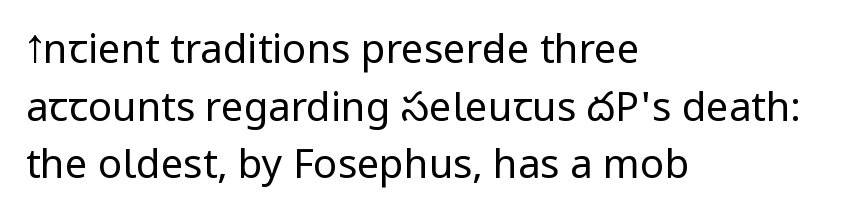
The image shows 40 px regular-weight, condensed sans-serif type, upright; set left-aligned, normal line spacing (1.44x), normal letter spacing, not underlined; low stroke contrast and a large x-height.
